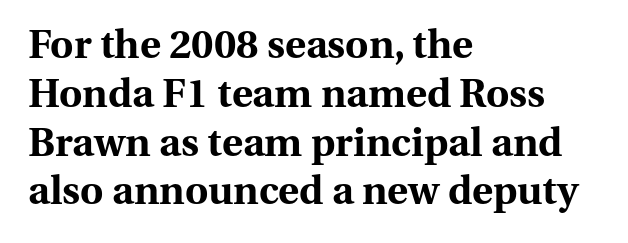
{"serif": "yes", "italic": "no", "bold": "yes", "weight": "bold", "width": "normal", "stroke_contrast": "medium", "x_height": "medium", "monospaced": "no", "underline": "no", "align": "left", "line_spacing_ratio": 1.22, "letter_spacing": "normal", "letter_spacing_em": 0.0, "glyph_px": 40}
